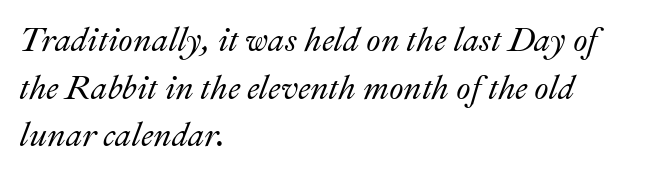
Beneath every word, the page is bare. These lines are rendered in a variable-pitch font. Line starts are locked; line ends wander. Observe the lean: these are italic letterforms. The passage shown stacks its lines at a standard gap.
